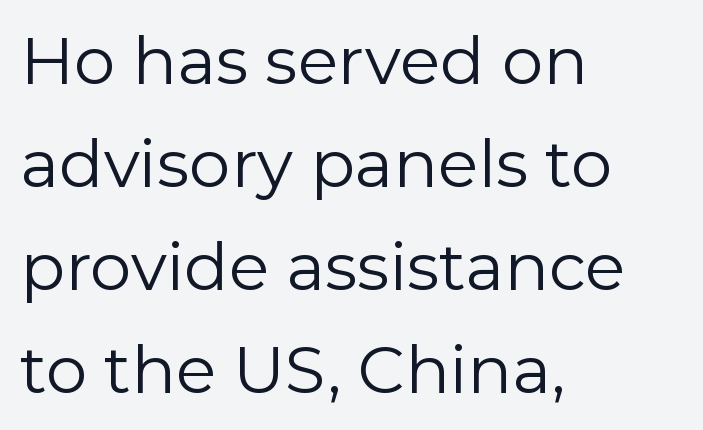
{"serif": "no", "italic": "no", "bold": "no", "weight": "regular", "width": "normal", "stroke_contrast": "low", "x_height": "medium", "monospaced": "no", "underline": "no", "align": "left", "line_spacing": "normal", "line_spacing_ratio": 1.56, "letter_spacing": "normal", "letter_spacing_em": 0.0, "glyph_px": 66}
